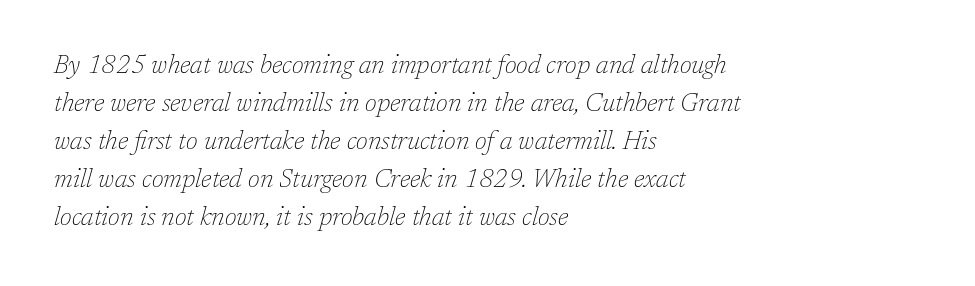
The image shows 25 px text type, italic (leaning right); set left-aligned, normal line spacing (1.52x), normal letter spacing, not underlined.
